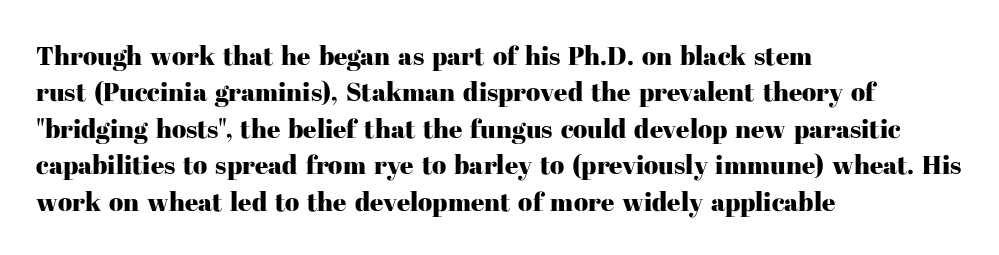
The image shows 26 px text type, upright; set left-aligned, normal line spacing (1.4x), normal letter spacing, not underlined.
